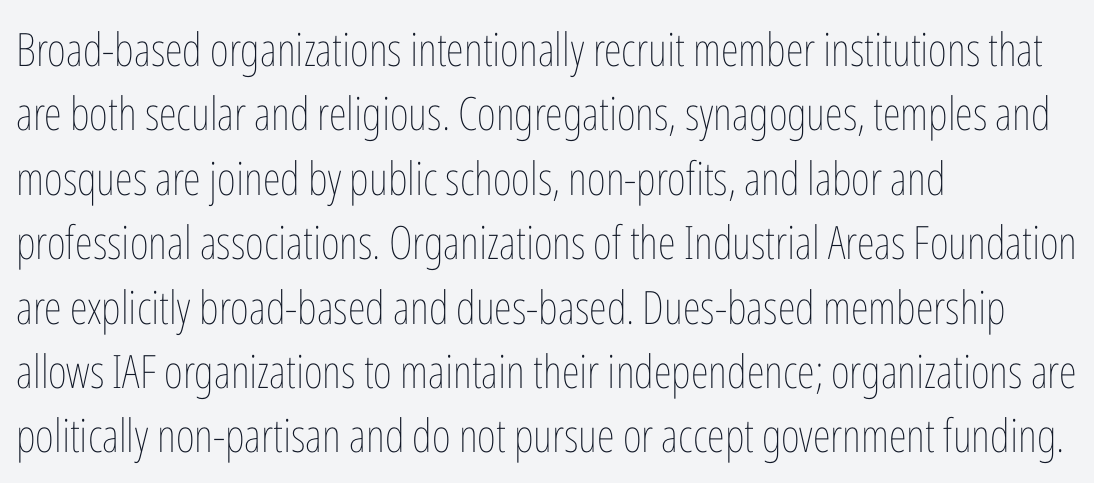
The image shows 46 px thin, condensed type, upright; set left-aligned, normal line spacing (1.4x), normal letter spacing, not underlined; low stroke contrast and a medium x-height.
